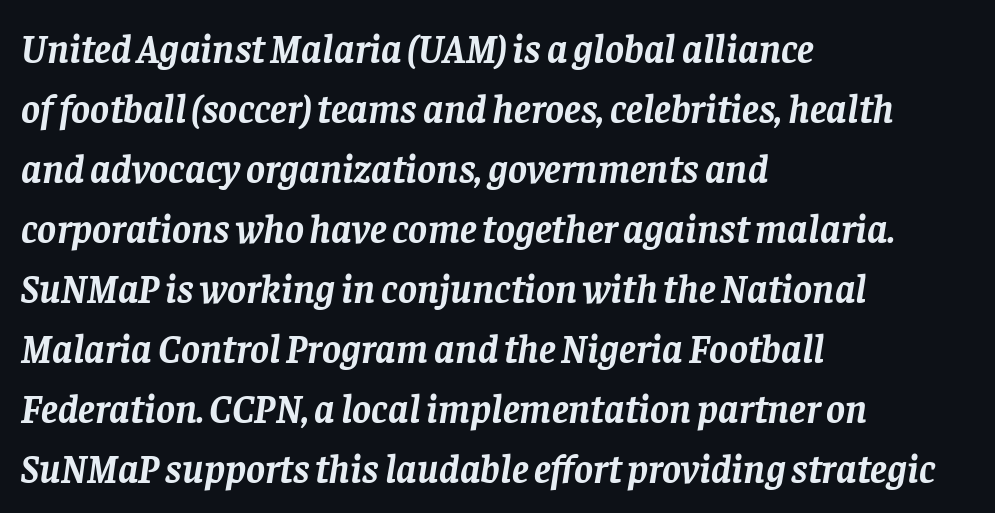
The image shows 40 px semibold serif type, italic (leaning right); set left-aligned, normal line spacing (1.5x), normal letter spacing, not underlined; low stroke contrast and a large x-height.
